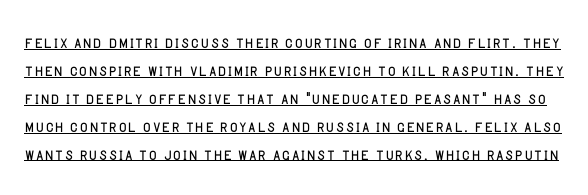
The image shows 21 px text type, upright; set normal line spacing (1.33x), normal letter spacing, underlined.
